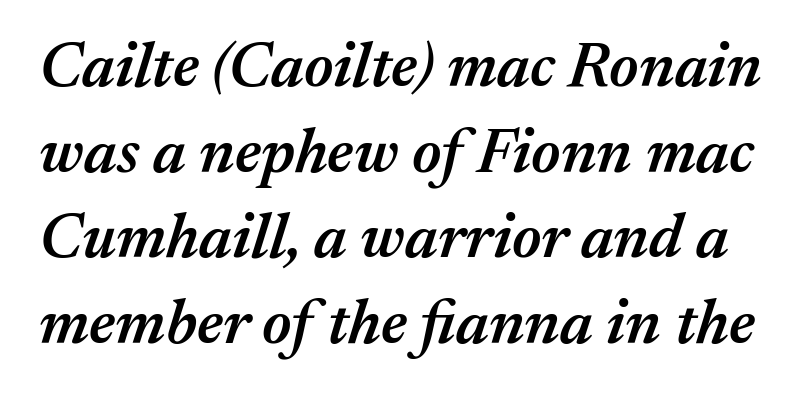
This block has exactly the height ordinary leading produces. Standard letterfit; no display-style spreading of the glyphs. Descender tails drop into unmarked territory. You can tell it's italic because the verticals aren't actually vertical. Summary of weight: moderately heavy, a semibold. A typesetter would call this proportional, since set widths differ per character.
